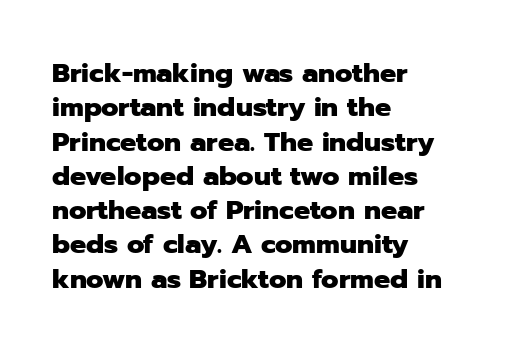
{"italic": "no", "bold": "yes", "underline": "no", "align": "left", "line_spacing": "normal", "line_spacing_ratio": 1.27, "letter_spacing": "normal", "letter_spacing_em": 0.0, "glyph_px": 27}
